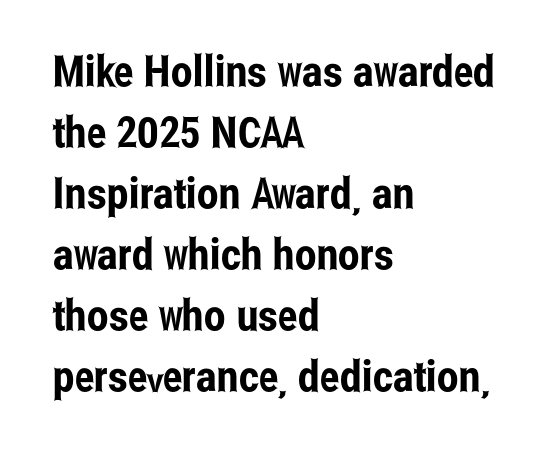
The image shows 43 px condensed sans-serif type, upright; set left-aligned, normal line spacing (1.42x), normal letter spacing, not underlined; low stroke contrast and a medium x-height.
